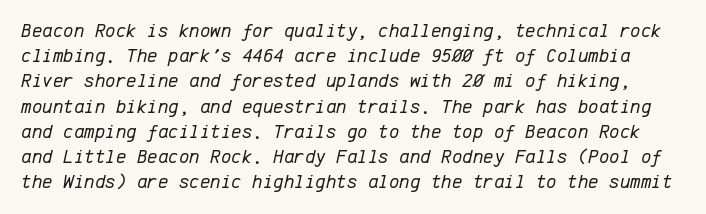
Q: Is the text bold? A: No.
Q: Is the text italic (slanted)? A: Yes, it leans right by about 12 degrees.
Q: Is the text underlined? A: No.
Q: Is the spacing between letters normal or unusually wide? A: Normal.
Q: Is the spacing between lines tight, normal or loose? A: Normal.
